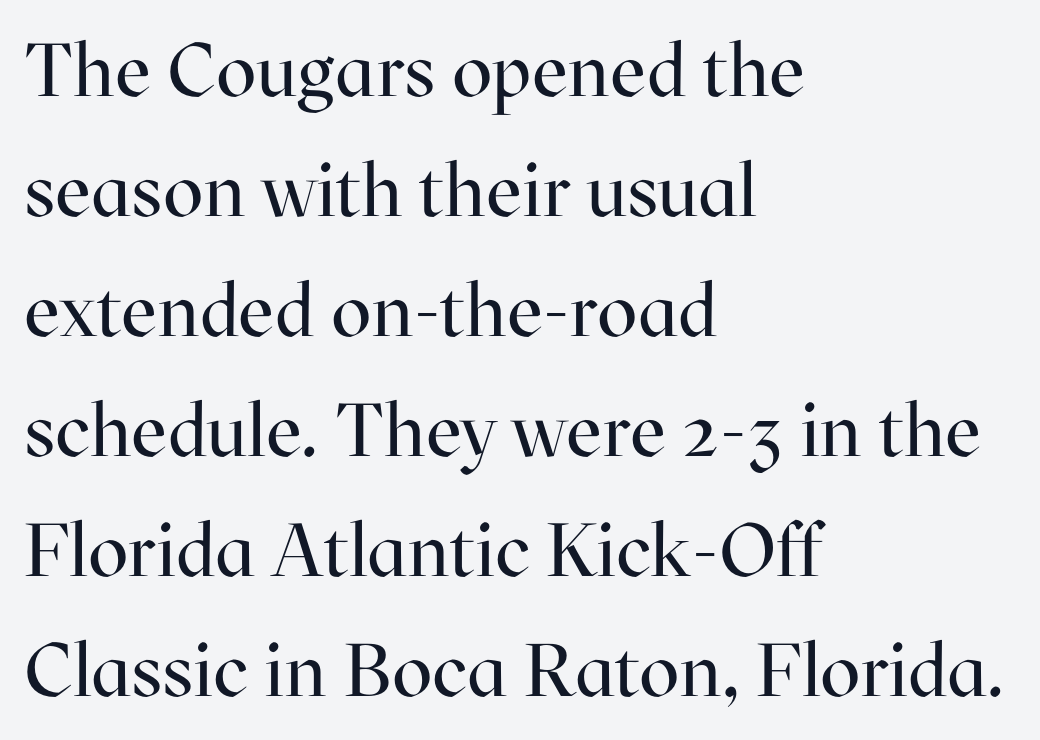
The strokes carry an ordinary text weight at most. Regular leading. Upright lettering throughout. Layout note: lines flush left.
